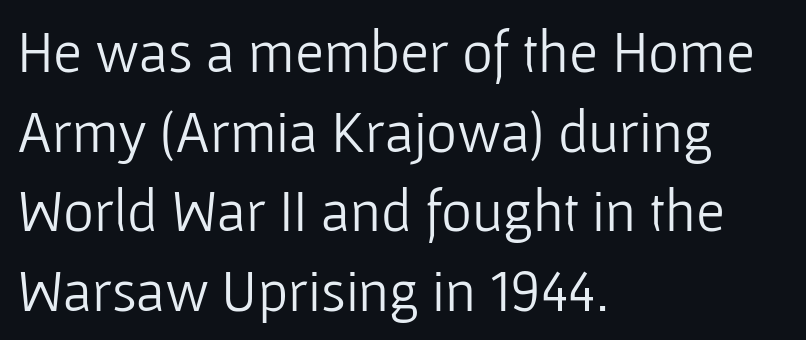
The line texture is even and compact thanks to regular tracking. Posture: vertical. Varying glyph widths throughout — classic text-font behaviour. Summary of vertical rhythm: regular, with standard interline spacing.
